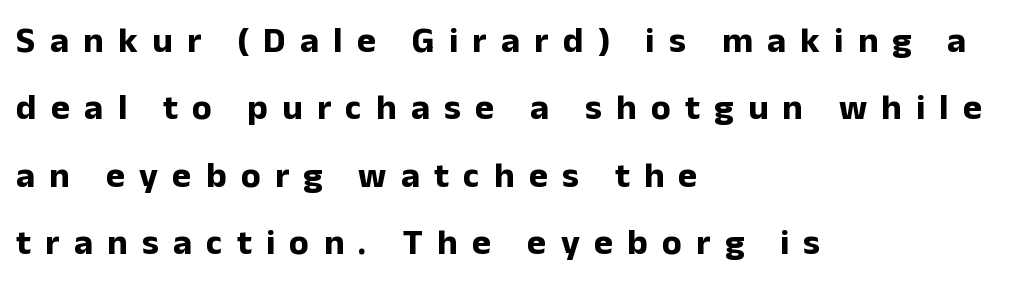
The image shows 36 px bold sans-serif type, upright; set left-aligned, line spacing 1.87x, unusually wide letter spacing (+0.4 em), not underlined; low stroke contrast and a medium x-height.
